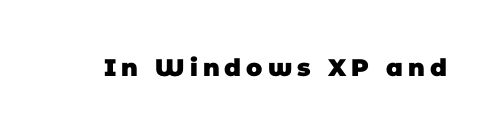
Q: Is the text bold? A: Yes.
Q: Is the text underlined? A: No.
Q: Is the spacing between letters normal or unusually wide? A: Unusually wide.
